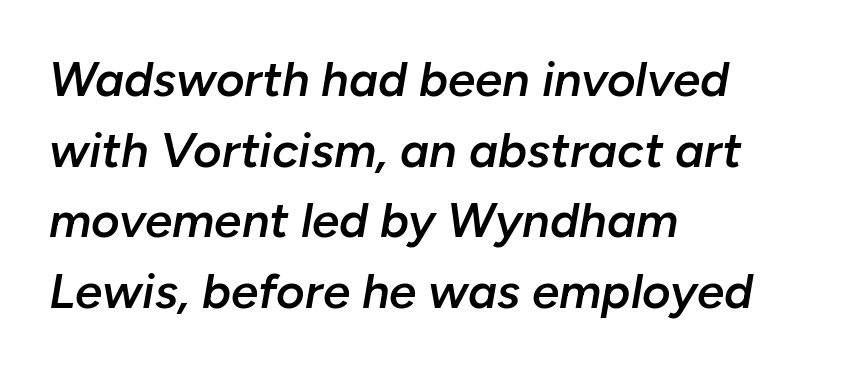
{"italic": "yes", "lean": "right", "slant_degrees": 10, "bold": "semi", "weight": "semibold", "width": "normal", "stroke_contrast": "low", "x_height": "medium", "monospaced": "no", "underline": "no", "align": "left", "line_spacing": "normal", "line_spacing_ratio": 1.44, "letter_spacing": "normal", "letter_spacing_em": 0.0, "glyph_px": 49}
